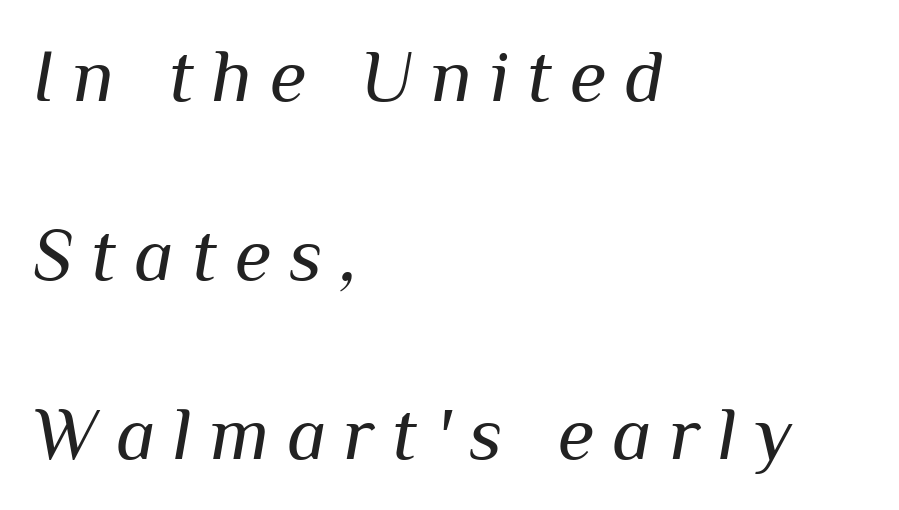
Q: Is the text bold? A: No.
Q: Is the text italic (slanted)? A: Yes, it leans right by about 10 degrees.
Q: Is the text underlined? A: No.
Q: How is the paragraph aligned? A: Left-aligned.
Q: Is the spacing between letters normal or unusually wide? A: Unusually wide.
Q: Is the spacing between lines tight, normal or loose? A: Loose.
Q: Width (condensed, normal, or wide)? A: Normal.
Q: Stroke contrast? A: Medium.
Q: x-height? A: Medium.
Q: Monospaced? A: No.
